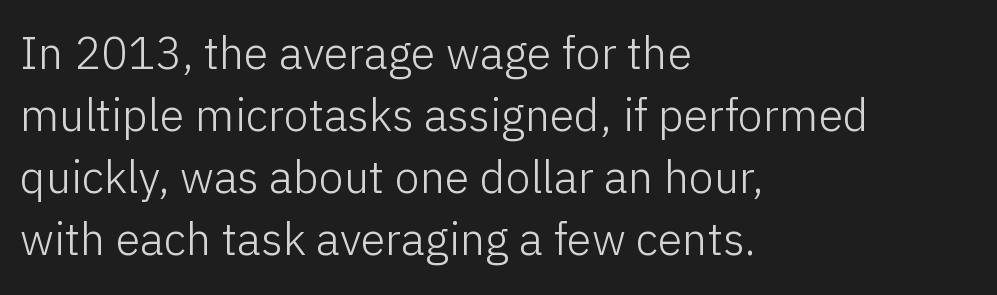
Q: Is the text bold? A: No.
Q: Is the text italic (slanted)? A: No, it is upright.
Q: Is the typeface a serif or a sans-serif typeface? A: Sans-serif.
Q: Is the text underlined? A: No.
Q: How is the paragraph aligned? A: Left-aligned.
Q: Is the spacing between letters normal or unusually wide? A: Normal.
Q: Is the spacing between lines tight, normal or loose? A: Normal.
Q: Width (condensed, normal, or wide)? A: Normal.
Q: Stroke contrast? A: Low.
Q: x-height? A: Medium.
Q: Monospaced? A: No.
